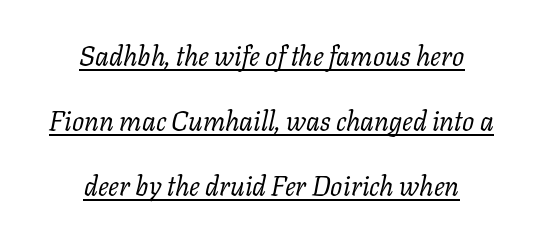
{"italic": "yes", "lean": "right", "slant_degrees": 11, "bold": "no", "underline": "yes", "align": "center", "line_spacing": "loose", "line_spacing_ratio": 2.4, "letter_spacing": "normal", "letter_spacing_em": 0.0, "glyph_px": 27}
